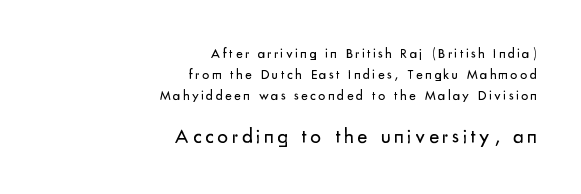
The image shows 21 px text type, upright; set right-aligned, normal line spacing (1.49x), not underlined; the second (bottom) block is 1.5x larger.
